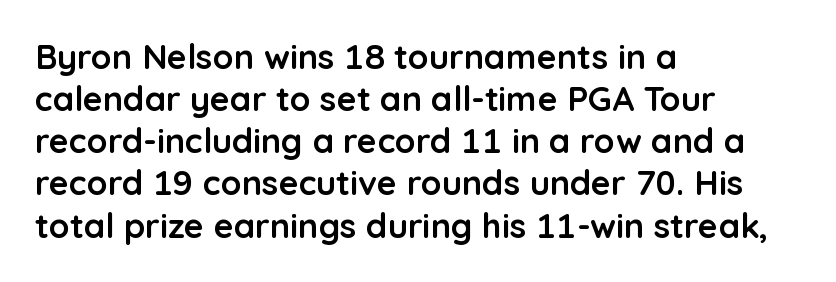
The image shows 34 px semibold sans-serif type, upright; set left-aligned, line spacing 1.24x, normal letter spacing, not underlined; low stroke contrast and a medium x-height.
